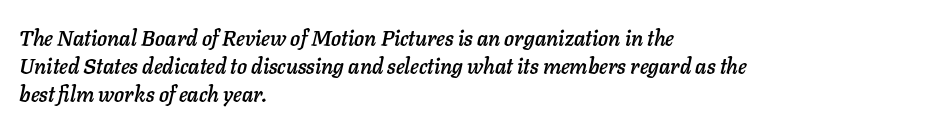
The image shows 21 px text type, italic (leaning right); set left-aligned, normal line spacing (1.33x), normal letter spacing, not underlined.
